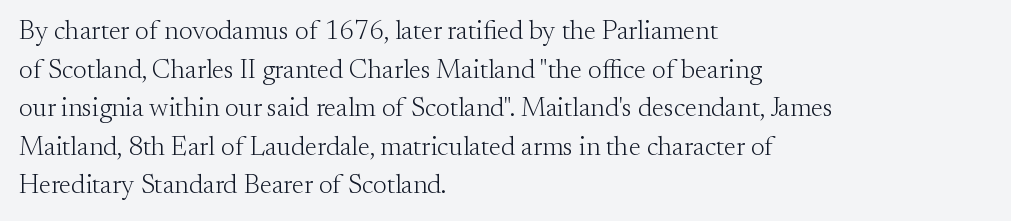
The image shows 27 px text type, upright; set left-aligned, normal line spacing (1.43x), normal letter spacing, not underlined.
